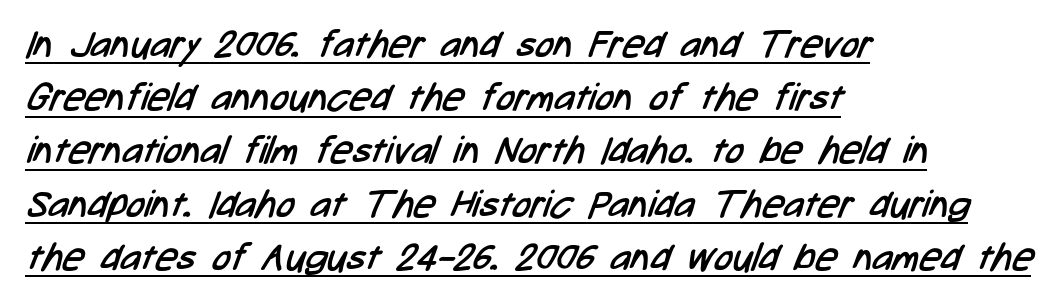
Rows of type keep a routine distance in the vertical direction. Does a line run under the words? Yes, clearly. Visually the block forms a straight wall on the left and a jagged coastline on the right. Summary of weight: not heavy and not bold. The face used here is proportionally spaced, like ordinary book or web type.
